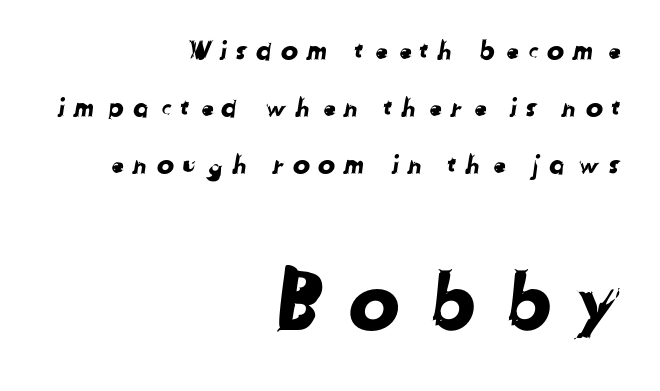
The letterforms stand isolated, each surrounded by extra space. You could fit nearly another row in the gap between these rows. Descenders hang freely into open space. In terms of letterform style, serifs are entirely absent.
